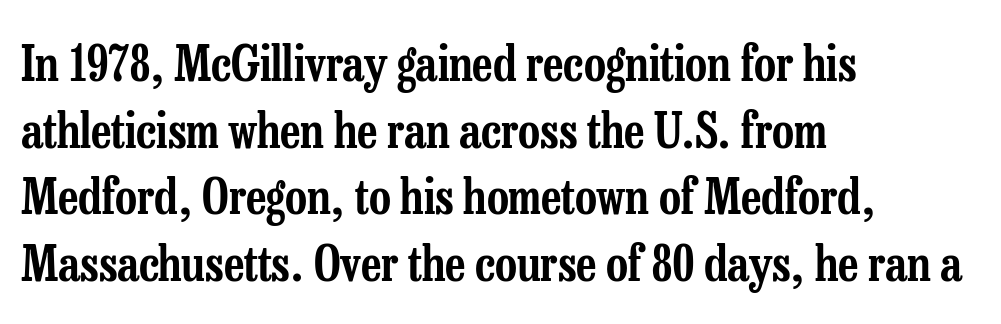
{"serif": "yes", "italic": "no", "width": "condensed", "stroke_contrast": "low", "x_height": "medium", "monospaced": "no", "underline": "no", "align": "left", "line_spacing": "normal", "line_spacing_ratio": 1.39, "letter_spacing": "normal", "letter_spacing_em": 0.0, "glyph_px": 48}
